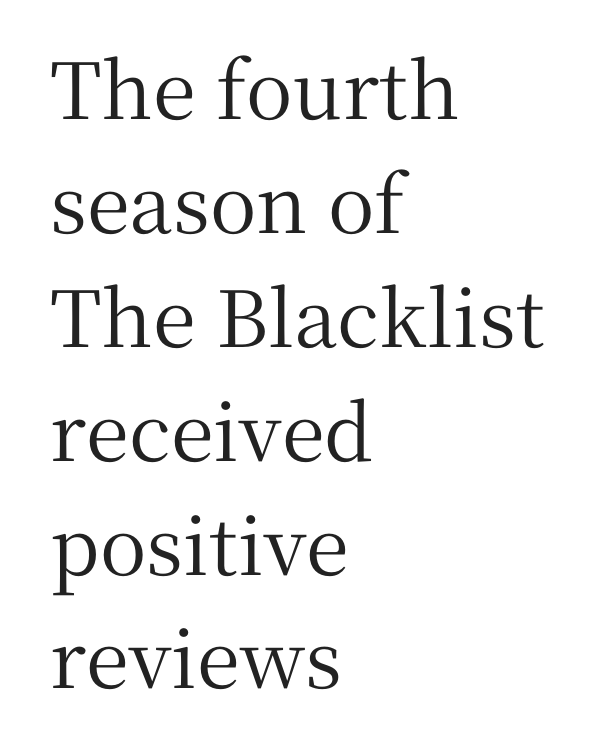
The image shows 78 px serif type, upright; set left-aligned, normal line spacing (1.46x), normal letter spacing, not underlined; medium stroke contrast and a medium x-height.
